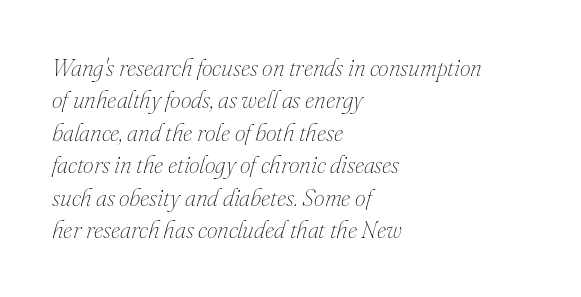
{"italic": "yes", "lean": "right", "slant_degrees": 16, "bold": "no", "underline": "no", "align": "left", "line_spacing": "normal", "line_spacing_ratio": 1.35, "letter_spacing": "normal", "letter_spacing_em": 0.0, "glyph_px": 24}
